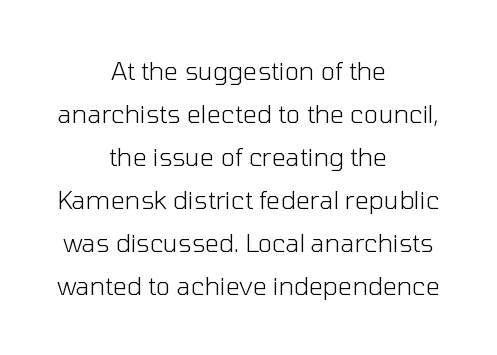
Q: Is the text bold? A: No.
Q: Is the text italic (slanted)? A: No, it is upright.
Q: Is the text underlined? A: No.
Q: How is the paragraph aligned? A: Centered.
Q: Is the spacing between letters normal or unusually wide? A: Normal.
